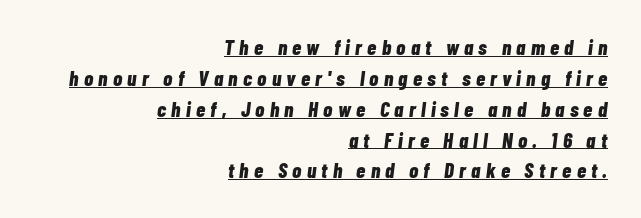
The image shows 21 px bold type, italic (leaning right); set right-aligned, normal line spacing (1.47x), unusually wide letter spacing (+0.25 em), underlined.
